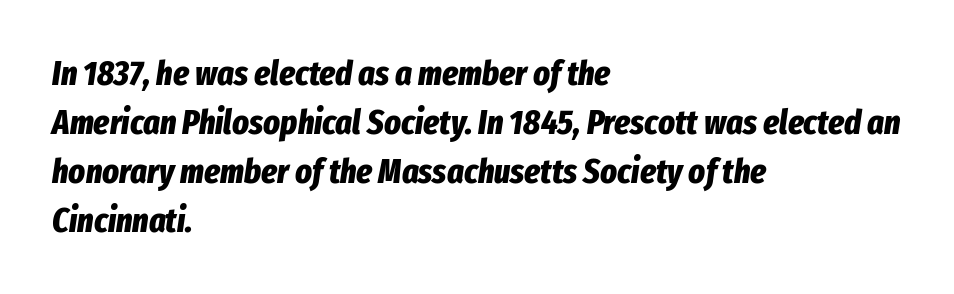
Q: Is the text bold? A: Yes.
Q: Is the text italic (slanted)? A: Yes, it leans right by about 8 degrees.
Q: Is the text underlined? A: No.
Q: How is the paragraph aligned? A: Left-aligned.
Q: Is the spacing between letters normal or unusually wide? A: Normal.
Q: Is the spacing between lines tight, normal or loose? A: Normal.
Q: Width (condensed, normal, or wide)? A: Condensed.
Q: Stroke contrast? A: Low.
Q: x-height? A: Medium.
Q: Monospaced? A: No.
